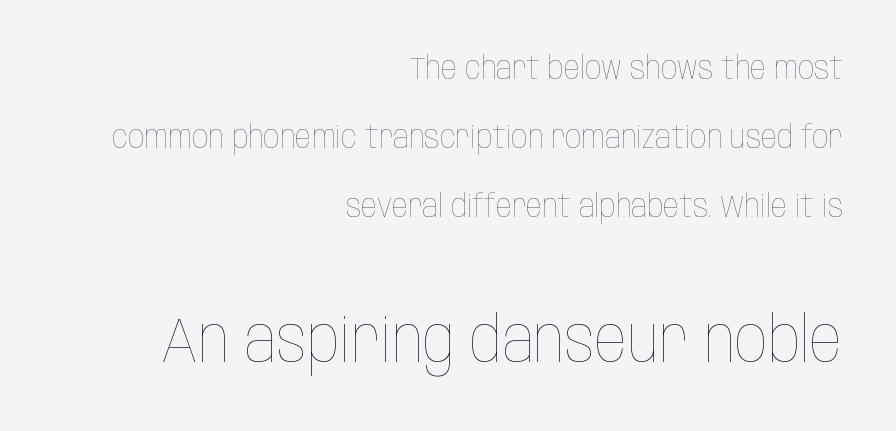
Here the second block reads like a headline and the first like body copy. The rendering uses natural spacing where letterforms have individual widths. You could fit nearly another row in the gap between these rows. Letters have the restrained weight of plain body copy at most. Default kerning and tracking; the words read as compact shapes.
